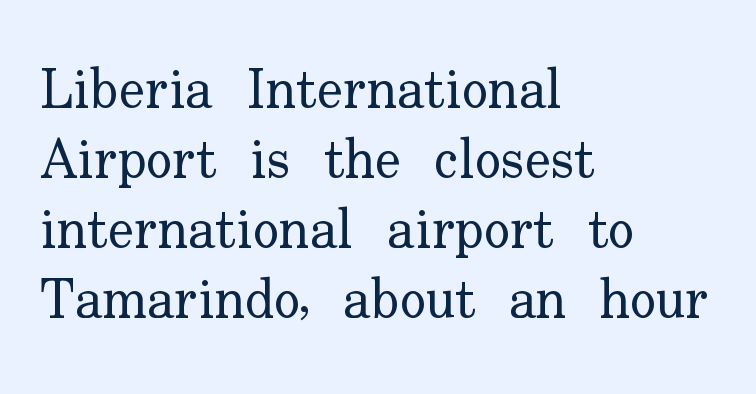
The image shows 55 px regular-weight serif type, upright; set left-aligned, normal line spacing (1.27x), normal letter spacing, not underlined; low stroke contrast and a small x-height.
